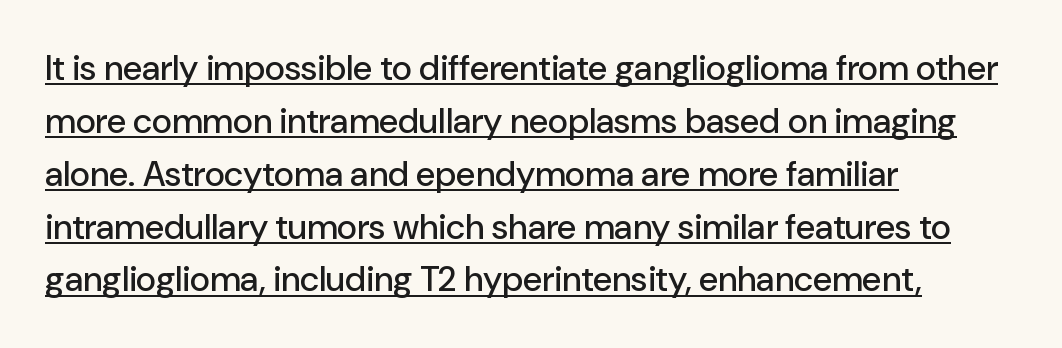
Q: Is the text italic (slanted)? A: No, it is upright.
Q: Is the typeface a serif or a sans-serif typeface? A: Sans-serif.
Q: Is the text underlined? A: Yes.
Q: How is the paragraph aligned? A: Left-aligned.
Q: Is the spacing between letters normal or unusually wide? A: Normal.
Q: Is the spacing between lines tight, normal or loose? A: Normal.
Q: Width (condensed, normal, or wide)? A: Normal.
Q: Stroke contrast? A: Low.
Q: x-height? A: Medium.
Q: Monospaced? A: No.
